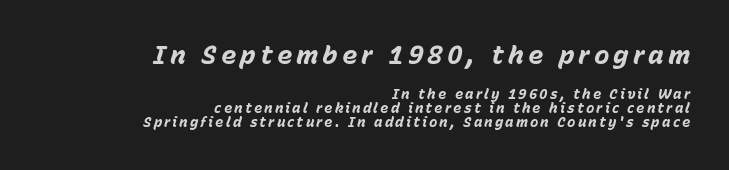
Q: Is the text bold? A: Yes.
Q: Is the text italic (slanted)? A: Yes, it leans right by about 15 degrees.
Q: Is the text underlined? A: No.
Q: How is the paragraph aligned? A: Right-aligned.
Q: Is the spacing between lines tight, normal or loose? A: Tight.
Q: Which block of text is set in a larger size, the first (top) or the second (bottom)? A: The first (top) one.
